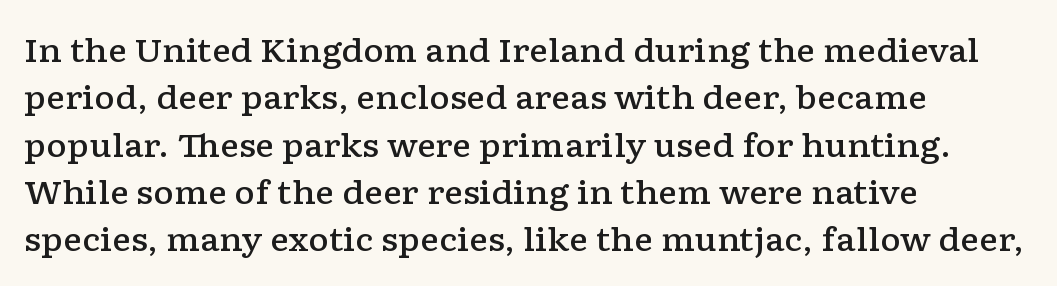
Underline: absent. Unlike a clean sans, this face finishes its strokes with serifs. You can tell it's not italic because the verticals are truly vertical. Note the varied advance widths — an 'i' is clearly narrower than an 'm'. Nothing unusual about the tracking: characters are spaced as the font intends.
